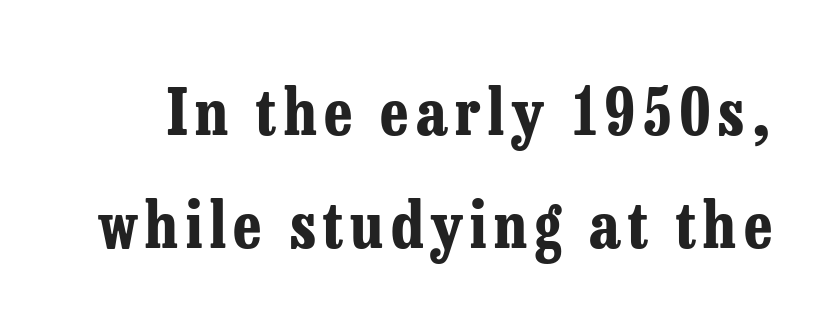
Q: Is the text bold? A: Yes.
Q: Is the text italic (slanted)? A: No, it is upright.
Q: Is the typeface a serif or a sans-serif typeface? A: Serif.
Q: Is the text underlined? A: No.
Q: Width (condensed, normal, or wide)? A: Condensed.
Q: Stroke contrast? A: Low.
Q: x-height? A: Medium.
Q: Monospaced? A: No.
